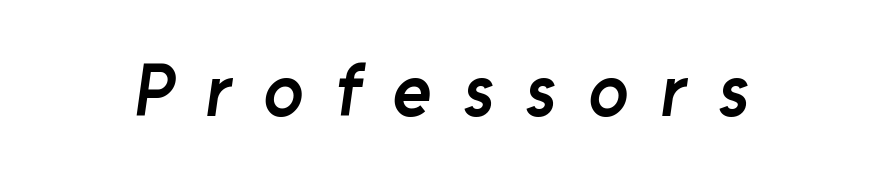
{"serif": "no", "bold": "semi", "weight": "semibold", "width": "normal", "stroke_contrast": "low", "x_height": "medium", "monospaced": "no", "underline": "no", "letter_spacing": "wide", "letter_spacing_em": 0.43, "glyph_px": 74}
